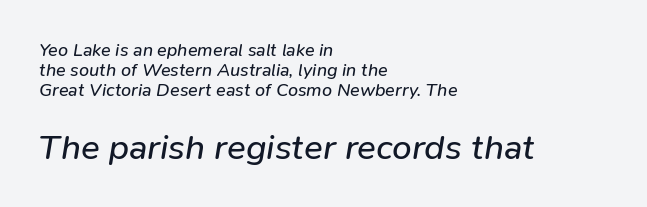
Q: Is the text bold? A: No.
Q: Is the text italic (slanted)? A: Yes, it leans right by about 9 degrees.
Q: Is the text underlined? A: No.
Q: How is the paragraph aligned? A: Left-aligned.
Q: Is the spacing between letters normal or unusually wide? A: Normal.
Q: Is the spacing between lines tight, normal or loose? A: Tight.
Q: Which block of text is set in a larger size, the first (top) or the second (bottom)? A: The second (bottom) one.
Q: Width (condensed, normal, or wide)? A: Normal.
Q: Stroke contrast? A: Low.
Q: x-height? A: Medium.
Q: Monospaced? A: No.
